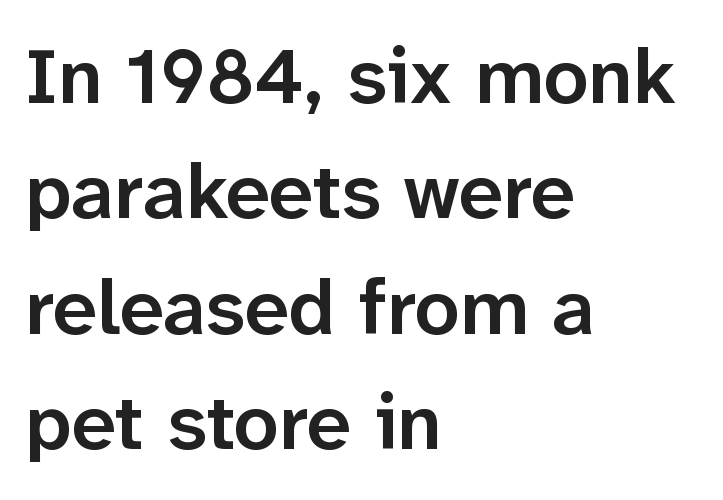
Q: Is the text bold? A: Semi-bold.
Q: Is the text italic (slanted)? A: No, it is upright.
Q: Is the typeface a serif or a sans-serif typeface? A: Sans-serif.
Q: Is the text underlined? A: No.
Q: How is the paragraph aligned? A: Left-aligned.
Q: Is the spacing between letters normal or unusually wide? A: Normal.
Q: Is the spacing between lines tight, normal or loose? A: Normal.
Q: Width (condensed, normal, or wide)? A: Normal.
Q: Stroke contrast? A: Low.
Q: x-height? A: Medium.
Q: Monospaced? A: No.
